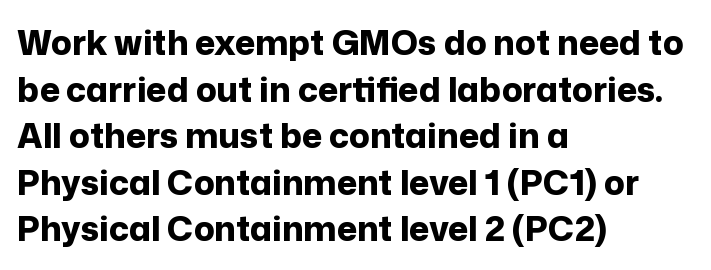
Q: Is the text bold? A: Yes.
Q: Is the text italic (slanted)? A: No, it is upright.
Q: Is the typeface a serif or a sans-serif typeface? A: Sans-serif.
Q: Is the text underlined? A: No.
Q: How is the paragraph aligned? A: Left-aligned.
Q: Is the spacing between letters normal or unusually wide? A: Normal.
Q: Is the spacing between lines tight, normal or loose? A: Normal.
Q: Width (condensed, normal, or wide)? A: Normal.
Q: Stroke contrast? A: Low.
Q: x-height? A: Medium.
Q: Monospaced? A: No.
